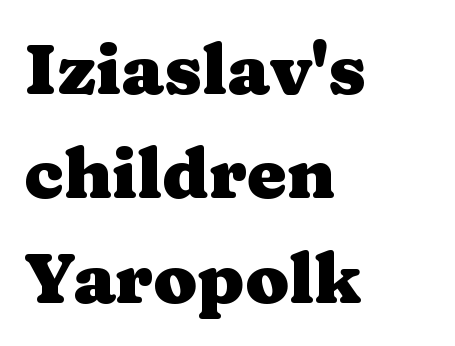
In CSS terms this would be text-align: left. The letters carry serifs — small finishing strokes at the ends of their stems. Standard letterfit; no display-style spreading of the glyphs. How would I describe the line gaps? Plain and ordinary. Nobody drew a line under any word here.
